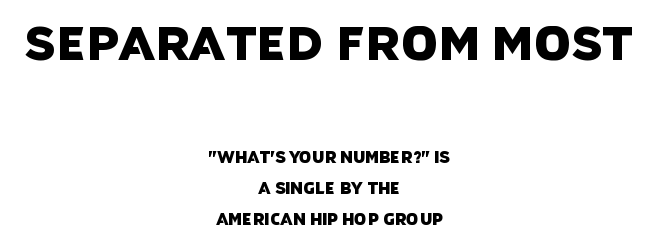
{"serif": "no", "width": "normal", "stroke_contrast": "low", "x_height": "large", "monospaced": "no", "underline": "no", "align": "center", "line_spacing": "loose", "line_spacing_ratio": 1.93, "letter_spacing": "normal", "letter_spacing_em": 0.0, "larger_block": "first", "size_ratio": 2.94, "glyph_px": 47}
